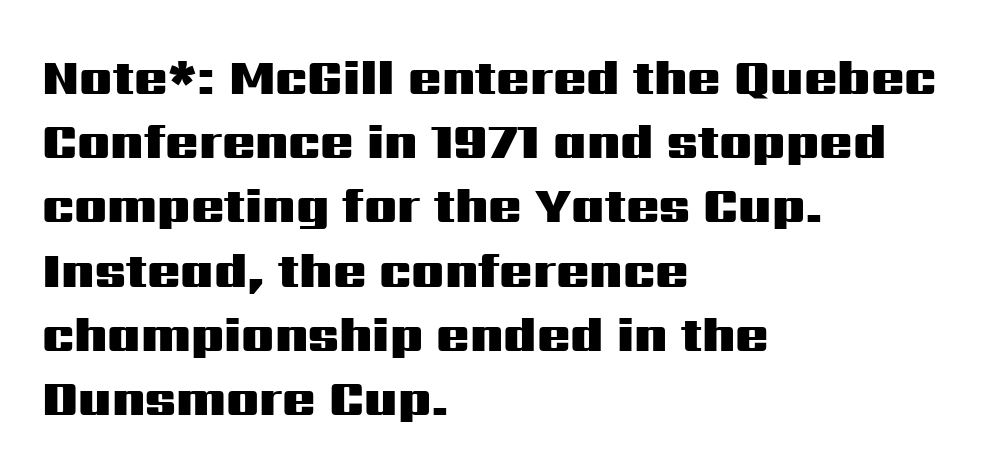
Serif or sans? Sans — the stroke terminals are bare. Notice how descenders clear the ascenders below comfortably — that's standard leading. Does extra space separate the letters? No, they use regular spacing. Ascenders rise straight up at ninety degrees.
